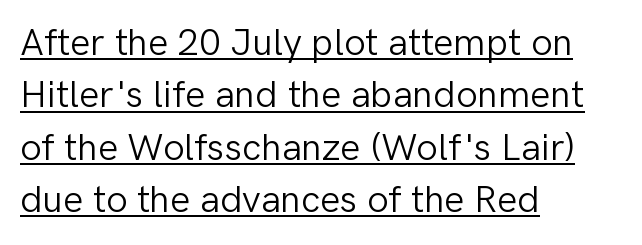
Each stroke keeps to a modest, everyday thickness or less. Think of a printed novel: that variable character pitch is what you see here. Here the glyphs are tracked normally, forming tight word shapes. These characters rest on top of a visible drawn line. Nope, not italic — everything's standing straight.
